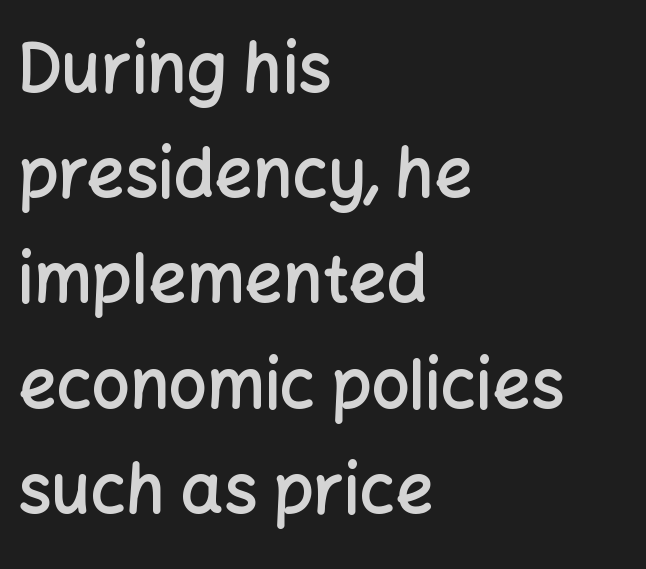
The image shows 67 px semibold sans-serif type, upright; set left-aligned, normal line spacing (1.57x), normal letter spacing, not underlined; low stroke contrast and a medium x-height.
